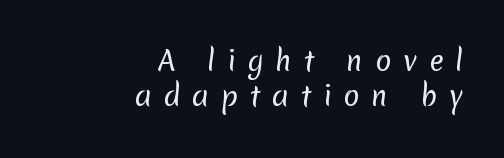
The image shows 27 px text type; set right-aligned, normal line spacing (1.3x), unusually wide letter spacing (+0.43 em), not underlined.
